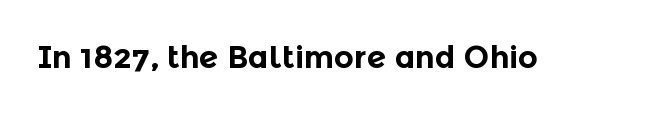
Observe the absence of serifs on each vertical stroke in this sample. These lines carry a lot of weight — the face is fully bold. Proportional: the letters do not fall into vertical columns. The strip under each line holds only bare page. Ascenders rise straight up at ninety degrees. The letters sit at their default tracking, neither squeezed nor spread.
